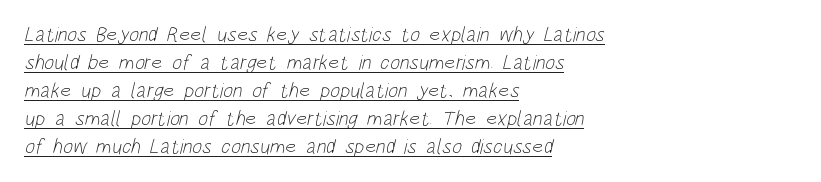
Q: Is the text bold? A: No.
Q: Is the text underlined? A: Yes.
Q: How is the paragraph aligned? A: Left-aligned.
Q: Is the spacing between letters normal or unusually wide? A: Normal.
Q: Is the spacing between lines tight, normal or loose? A: Normal.
